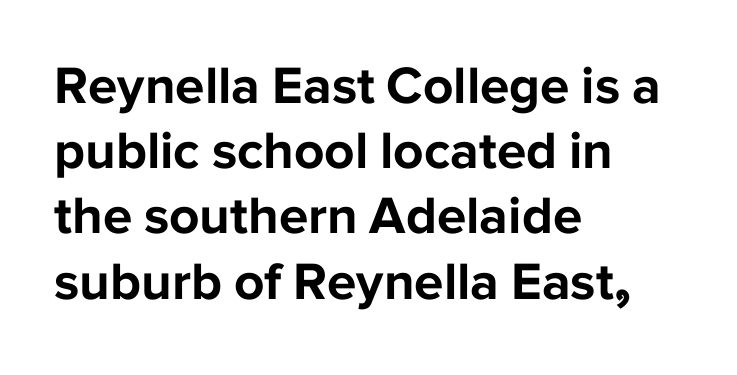
The image shows 53 px bold sans-serif type, upright; set left-aligned, line spacing 1.23x, normal letter spacing, not underlined; low stroke contrast and a medium x-height.
